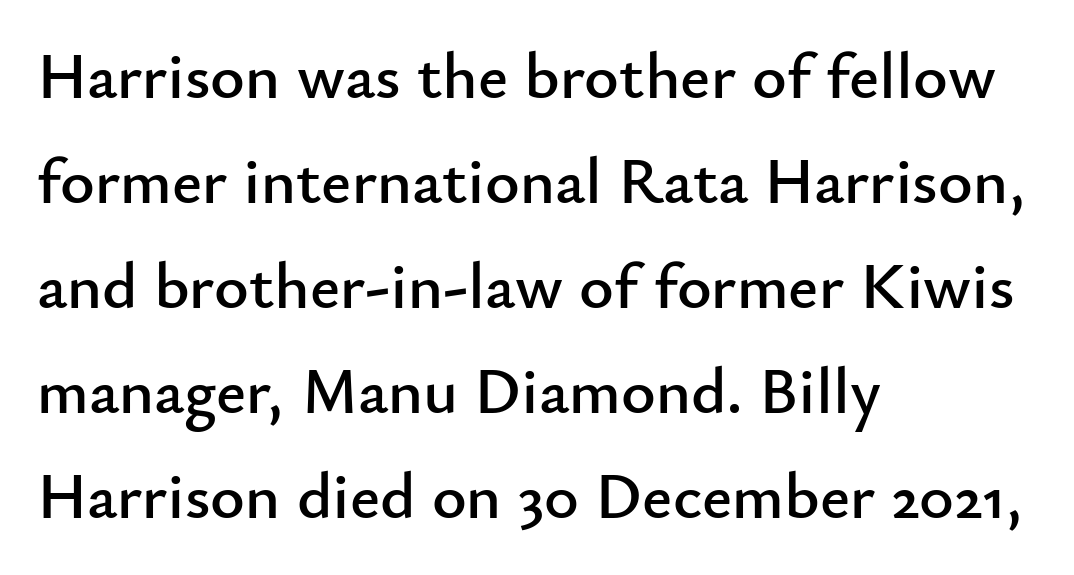
Any mark beneath the type? The region is blank. The passage is arranged the way most books set body copy — flush left. Varying glyph widths throughout — classic text-font behaviour. Is the letter spacing exaggerated? No — it looks like the ordinary default. Notice how descenders clear the ascenders below comfortably — that's standard leading. This sample uses a sans-serif face.
